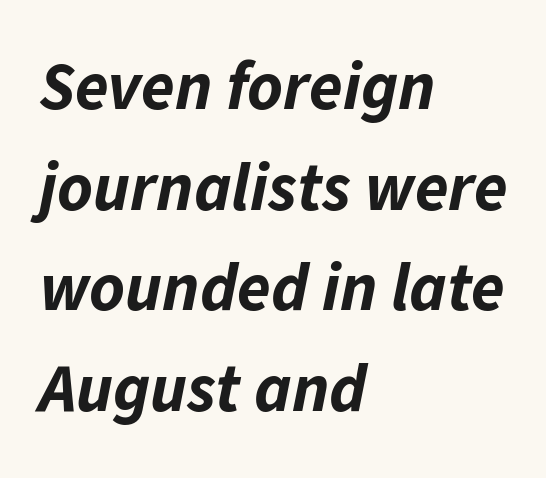
Q: Is the text bold? A: Yes.
Q: Is the text italic (slanted)? A: Yes, it leans right by about 11 degrees.
Q: Is the text underlined? A: No.
Q: How is the paragraph aligned? A: Left-aligned.
Q: Is the spacing between letters normal or unusually wide? A: Normal.
Q: Is the spacing between lines tight, normal or loose? A: Normal.
Q: Width (condensed, normal, or wide)? A: Normal.
Q: Stroke contrast? A: Low.
Q: x-height? A: Medium.
Q: Monospaced? A: No.
